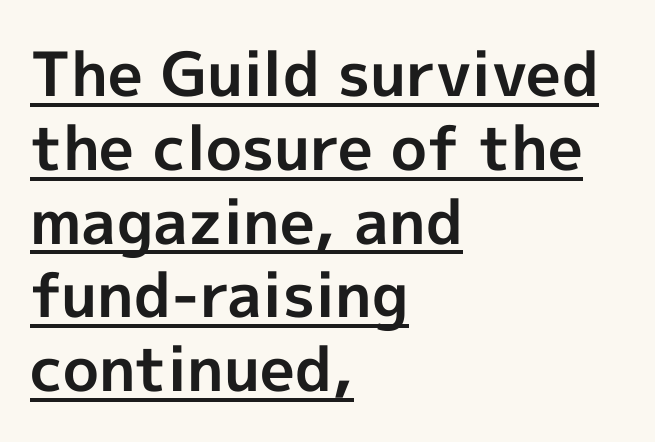
Q: Is the text bold? A: Yes.
Q: Is the text italic (slanted)? A: No, it is upright.
Q: Is the typeface a serif or a sans-serif typeface? A: Sans-serif.
Q: Is the text underlined? A: Yes.
Q: How is the paragraph aligned? A: Left-aligned.
Q: Is the spacing between letters normal or unusually wide? A: Normal.
Q: Width (condensed, normal, or wide)? A: Normal.
Q: x-height? A: Medium.
Q: Monospaced? A: No.
